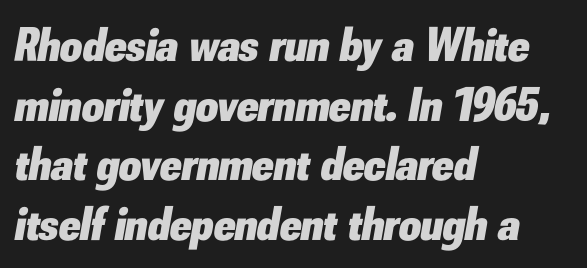
Q: Is the text bold? A: Yes.
Q: Is the text italic (slanted)? A: Yes, it leans right by about 10 degrees.
Q: Is the text underlined? A: No.
Q: How is the paragraph aligned? A: Left-aligned.
Q: Is the spacing between letters normal or unusually wide? A: Normal.
Q: Width (condensed, normal, or wide)? A: Normal.
Q: Stroke contrast? A: Low.
Q: x-height? A: Small.
Q: Monospaced? A: No.
